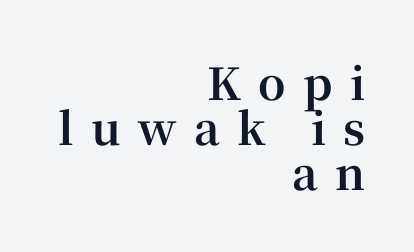
{"serif": "yes", "italic": "no", "bold": "yes", "weight": "bold", "width": "normal", "stroke_contrast": "high", "x_height": "medium", "monospaced": "no", "underline": "no", "align": "right", "line_spacing": "tight", "line_spacing_ratio": 1.02, "letter_spacing": "wide", "letter_spacing_em": 0.39, "glyph_px": 44}
